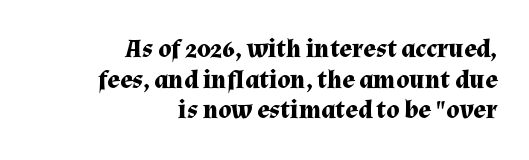
Q: Is the text bold? A: Yes.
Q: Is the text italic (slanted)? A: No, it is upright.
Q: Is the text underlined? A: No.
Q: How is the paragraph aligned? A: Right-aligned.
Q: Is the spacing between letters normal or unusually wide? A: Normal.
